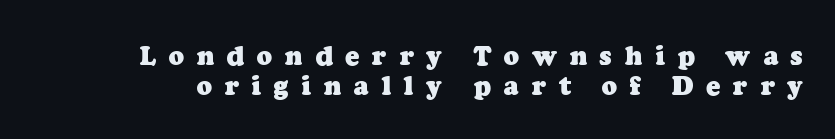
{"bold": "yes", "underline": "no", "line_spacing": "tight", "line_spacing_ratio": 1.15, "letter_spacing": "wide", "letter_spacing_em": 0.48, "glyph_px": 26}
